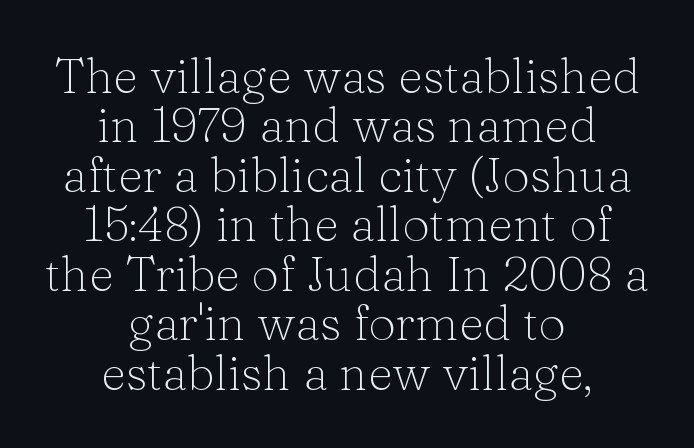
The strokes carry an ordinary text weight at most. Think of a printed novel: that variable character pitch is what you see here. Honestly, there is no underline to notice here at all. Leading: reduced.
